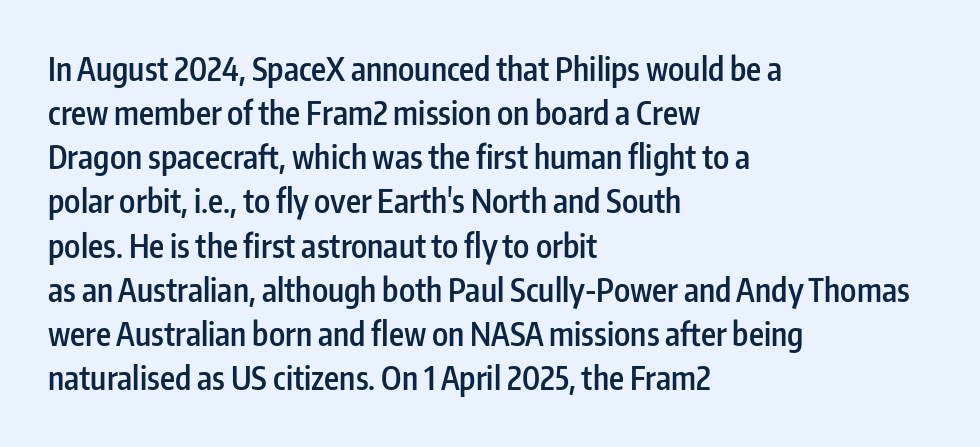
Q: Is the text bold? A: Semi-bold.
Q: Is the text italic (slanted)? A: No, it is upright.
Q: Is the typeface a serif or a sans-serif typeface? A: Sans-serif.
Q: Is the text underlined? A: No.
Q: How is the paragraph aligned? A: Left-aligned.
Q: Is the spacing between letters normal or unusually wide? A: Normal.
Q: Is the spacing between lines tight, normal or loose? A: Normal.
Q: Width (condensed, normal, or wide)? A: Condensed.
Q: Stroke contrast? A: Low.
Q: x-height? A: Medium.
Q: Monospaced? A: No.
